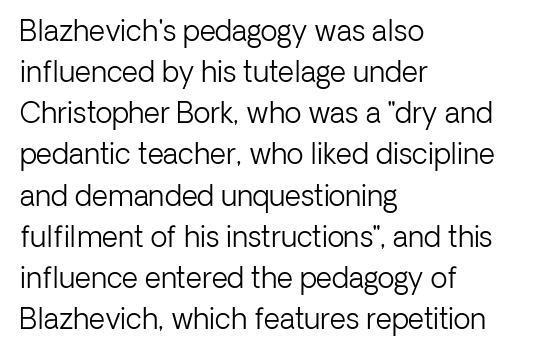
Q: Is the text bold? A: No.
Q: Is the text italic (slanted)? A: No, it is upright.
Q: Is the typeface a serif or a sans-serif typeface? A: Sans-serif.
Q: Is the text underlined? A: No.
Q: How is the paragraph aligned? A: Left-aligned.
Q: Is the spacing between letters normal or unusually wide? A: Normal.
Q: Is the spacing between lines tight, normal or loose? A: Normal.
Q: Width (condensed, normal, or wide)? A: Normal.
Q: Stroke contrast? A: Low.
Q: x-height? A: Medium.
Q: Monospaced? A: No.
